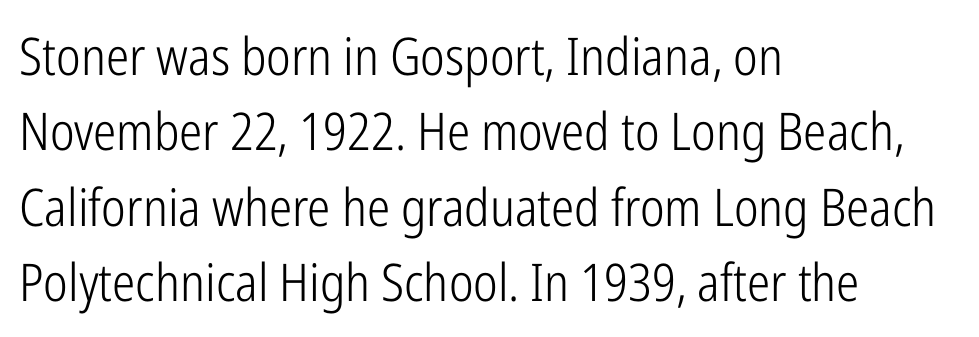
{"serif": "no", "italic": "no", "bold": "no", "weight": "light", "width": "condensed", "stroke_contrast": "low", "x_height": "medium", "monospaced": "no", "underline": "no", "align": "left", "line_spacing": "normal", "line_spacing_ratio": 1.45, "letter_spacing": "normal", "letter_spacing_em": 0.0, "glyph_px": 52}
